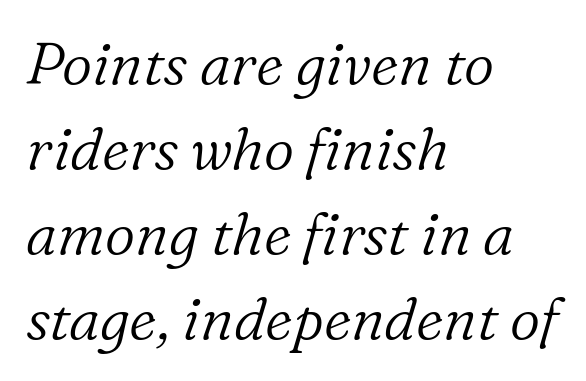
Q: Is the text bold? A: No.
Q: Is the text italic (slanted)? A: Yes, it leans right by about 16 degrees.
Q: Is the typeface a serif or a sans-serif typeface? A: Serif.
Q: Is the text underlined? A: No.
Q: How is the paragraph aligned? A: Left-aligned.
Q: Is the spacing between letters normal or unusually wide? A: Normal.
Q: Is the spacing between lines tight, normal or loose? A: Normal.
Q: Width (condensed, normal, or wide)? A: Normal.
Q: Stroke contrast? A: Low.
Q: x-height? A: Medium.
Q: Monospaced? A: No.
